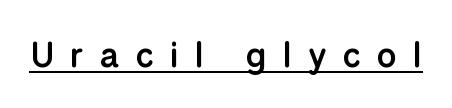
Unlike italic type, these characters show no tilt at all. Underline: present. Nope, no serifs anywhere on these letters. Looks like regular typesetting: each glyph gets only the width it needs. The tracking reads as deliberately expanded to a designer's eye.
